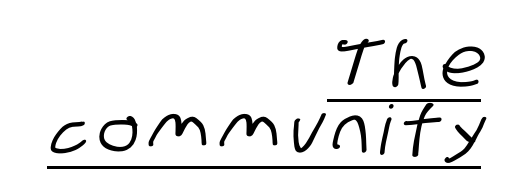
Q: Is the typeface a serif or a sans-serif typeface? A: Sans-serif.
Q: Is the text underlined? A: Yes.
Q: How is the paragraph aligned? A: Right-aligned.
Q: Is the spacing between lines tight, normal or loose? A: Tight.
Q: Width (condensed, normal, or wide)? A: Condensed.
Q: Stroke contrast? A: Low.
Q: x-height? A: Large.
Q: Monospaced? A: No.
